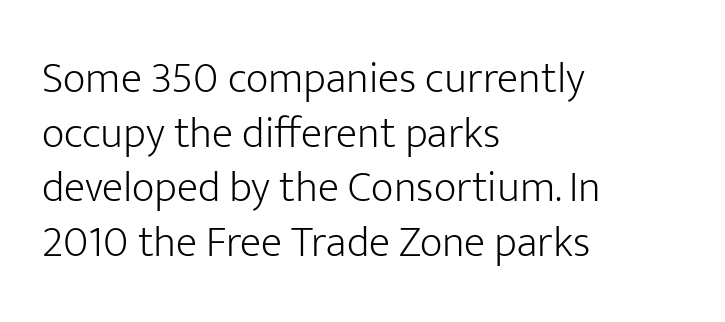
The image shows 44 px light sans-serif type, upright; set left-aligned, line spacing 1.24x, normal letter spacing, not underlined; low stroke contrast and a medium x-height.
